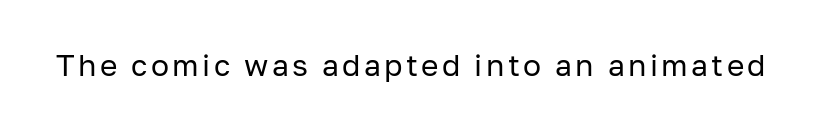
Q: Is the text bold? A: No.
Q: Is the text italic (slanted)? A: No, it is upright.
Q: Is the typeface a serif or a sans-serif typeface? A: Sans-serif.
Q: Is the text underlined? A: No.
Q: Width (condensed, normal, or wide)? A: Normal.
Q: Stroke contrast? A: Low.
Q: x-height? A: Medium.
Q: Monospaced? A: No.
